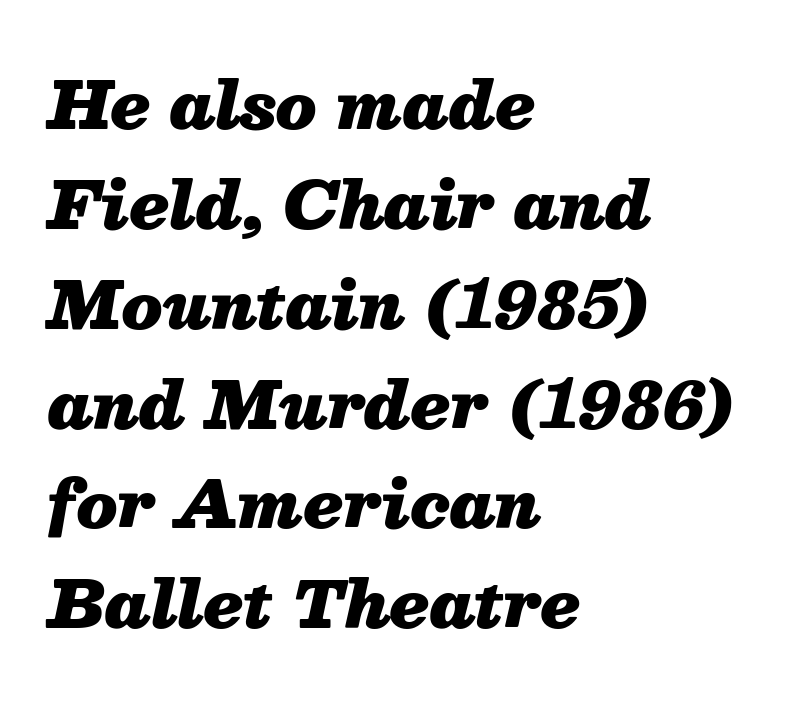
This is heavy type, rendered in bold. Typeset ragged right — the left edge is the straight one. How would I describe the line gaps? Plain and ordinary. Unmarked baselines from the first word to the last.
